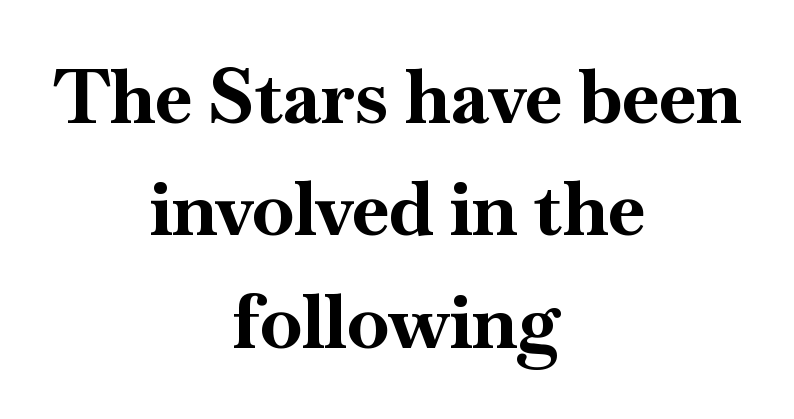
The image shows 75 px bold serif type, upright; set centered, normal line spacing (1.5x), normal letter spacing, not underlined; high stroke contrast and a small x-height.
